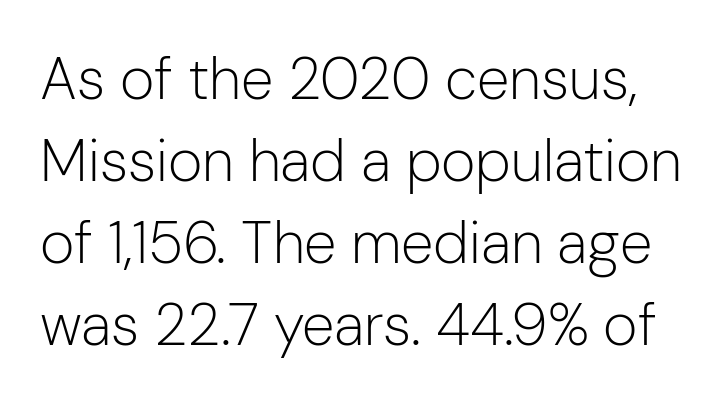
{"serif": "no", "italic": "no", "bold": "no", "weight": "light", "width": "normal", "stroke_contrast": "low", "x_height": "medium", "monospaced": "no", "underline": "no", "line_spacing": "normal", "line_spacing_ratio": 1.39, "letter_spacing": "normal", "letter_spacing_em": 0.0, "glyph_px": 59}
